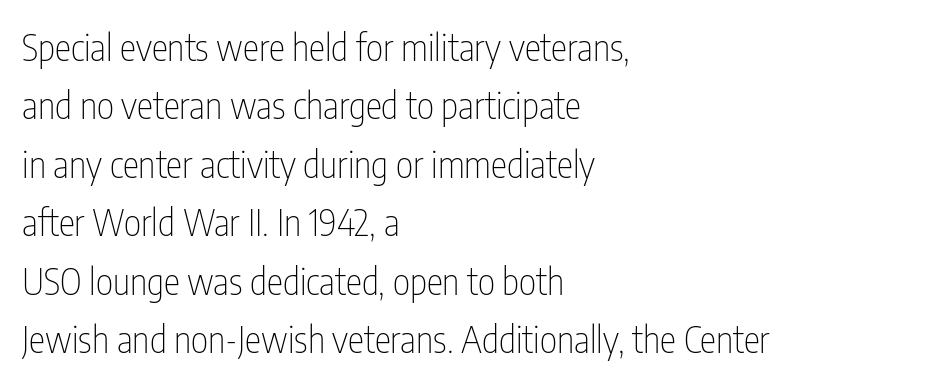
Classification — sans serif. Summary of vertical rhythm: regular, with standard interline spacing. Varying glyph widths throughout — classic text-font behaviour. Words appear dense and cohesive because spacing is normal. A roman cut, with each character standing at attention. This is not heavy type; no bold has been used.
